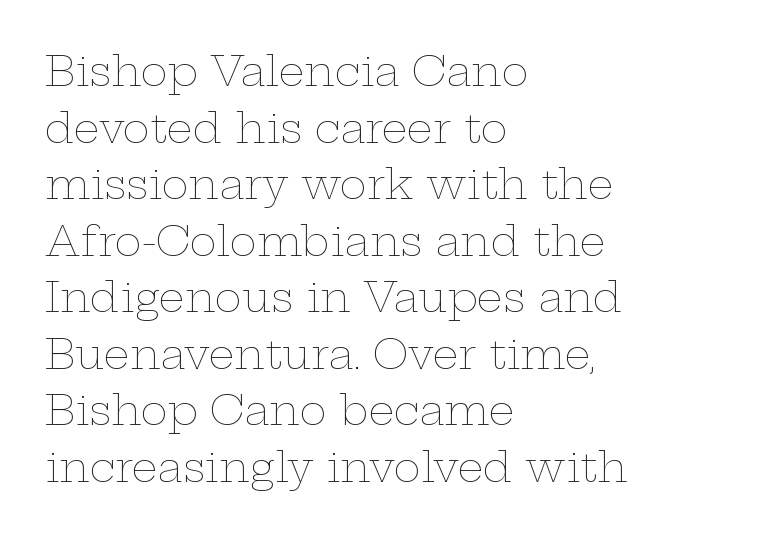
This sample keeps an unexceptional amount of space between lines. Rendered with straight, roman letterforms. Caption: standard tracking, unaltered. Honestly, there is no underline to notice here at all. Typeset ragged right — the left edge is the straight one. You could not count columns in this text — the font is proportionally spaced.
